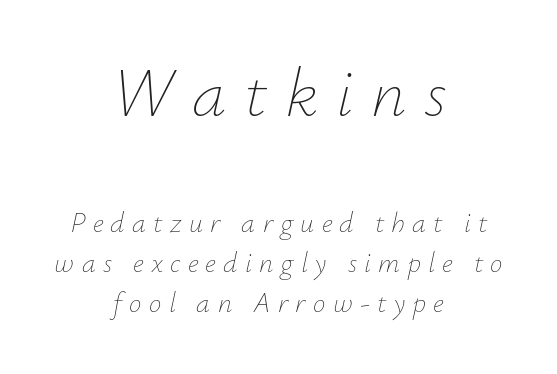
Q: Is the text bold? A: No.
Q: Is the text italic (slanted)? A: Yes, it leans right by about 12 degrees.
Q: Is the text underlined? A: No.
Q: How is the paragraph aligned? A: Centered.
Q: Is the spacing between letters normal or unusually wide? A: Unusually wide.
Q: Is the spacing between lines tight, normal or loose? A: Normal.
Q: Which block of text is set in a larger size, the first (top) or the second (bottom)? A: The first (top) one.
Q: Width (condensed, normal, or wide)? A: Normal.
Q: Stroke contrast? A: Low.
Q: x-height? A: Small.
Q: Monospaced? A: No.
